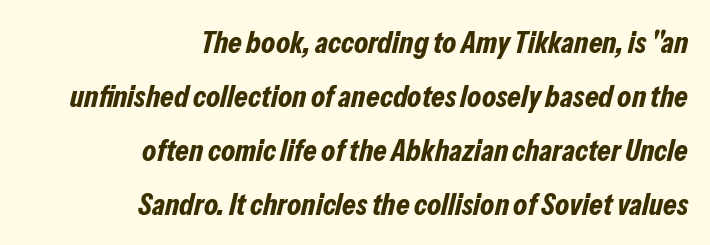
{"italic": "yes", "lean": "right", "slant_degrees": 13, "bold": "yes", "weight": "bold", "width": "condensed", "stroke_contrast": "low", "x_height": "medium", "monospaced": "no", "underline": "no", "align": "right", "line_spacing_ratio": 1.74, "letter_spacing": "normal", "letter_spacing_em": 0.0, "glyph_px": 31}
